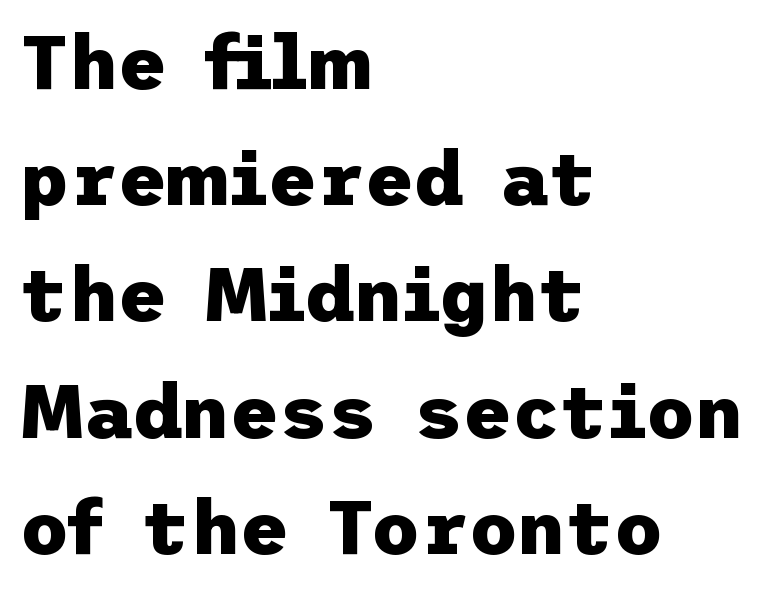
{"serif": "no", "italic": "no", "bold": "yes", "weight": "heavy", "width": "normal", "stroke_contrast": "low", "x_height": "medium", "underline": "no", "align": "left", "line_spacing": "normal", "line_spacing_ratio": 1.55, "letter_spacing": "normal", "letter_spacing_em": 0.0, "glyph_px": 75}
